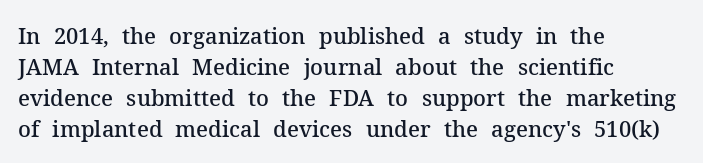
Does extra space separate the letters? No, they use regular spacing. Italic? Not at all — the glyphs are vertical. Notice how the passage keeps a crisp vertical edge on the left only. In terms of leading, this rendering sits right in the middle.
